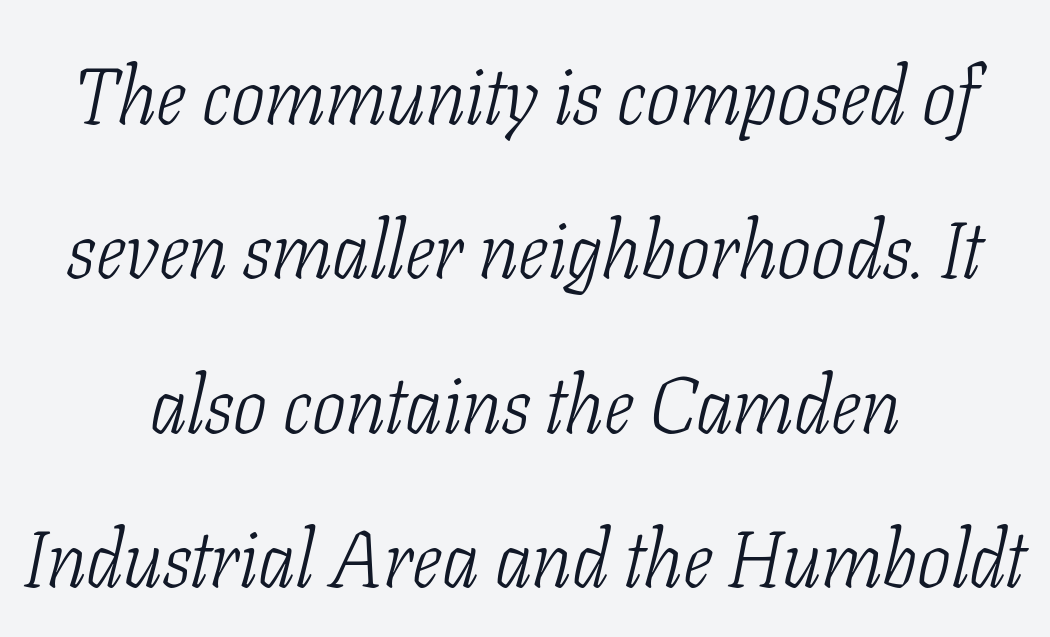
The image shows 80 px light, condensed serif type, italic (leaning right); set centered, loose line spacing (1.93x), normal letter spacing, not underlined; low stroke contrast and a medium x-height.
